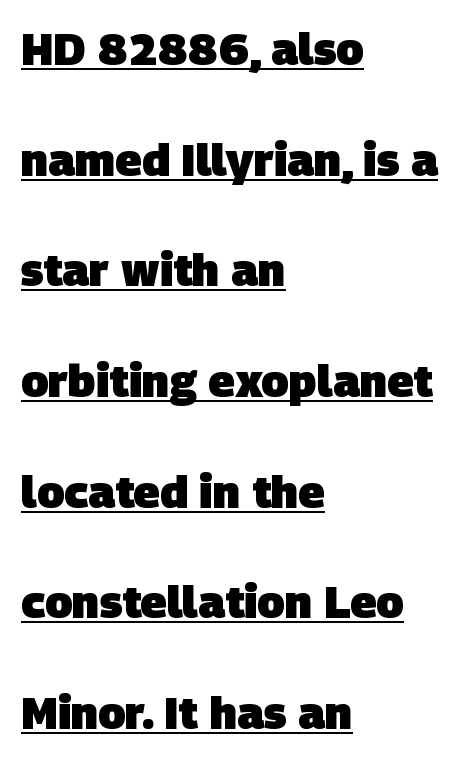
The image shows 45 px heavy sans-serif type; set left-aligned, loose line spacing (2.46x), normal letter spacing, underlined; low stroke contrast and a large x-height.
